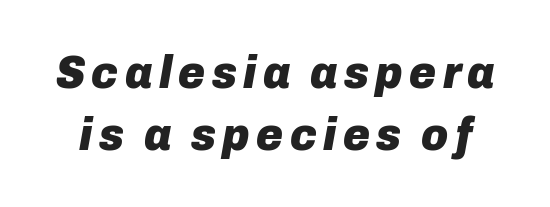
Only glyphs here, with clear space below each row. The face used here has the dense, thick strokes of a bold. This sample uses an oblique cut, with every glyph tilted off the vertical. Each new line begins a customary step beneath the previous one.
